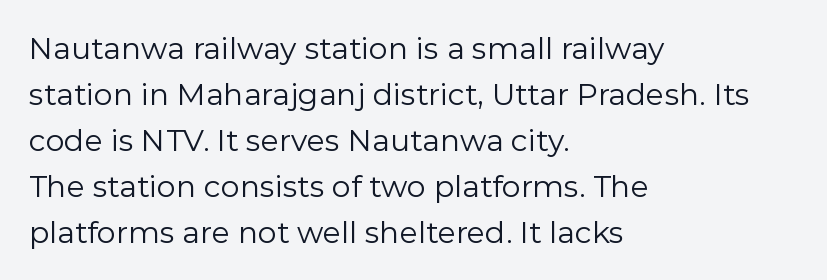
The block of text has a typical density, with ordinary space between rows. A typesetter would call this proportional, since set widths differ per character. Standard letterfit; no display-style spreading of the glyphs. This rendering employs a face without finishing strokes, i.e., a sans-serif. Every stem runs plumb, perpendicular to the baseline.
